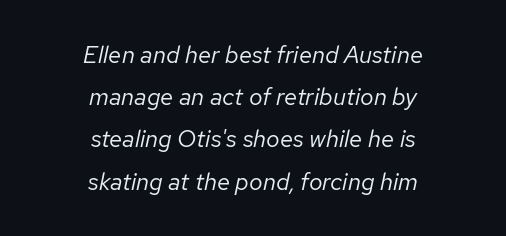
The image shows 24 px text type, italic (leaning right); set centered, line spacing 1.76x, normal letter spacing, not underlined.
